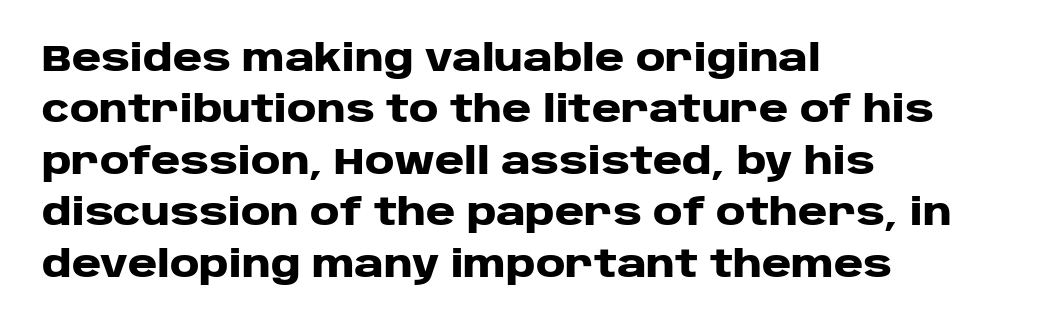
The image shows 36 px heavy, wide sans-serif type, upright; set left-aligned, normal line spacing (1.43x), normal letter spacing, not underlined; low stroke contrast and a large x-height.
